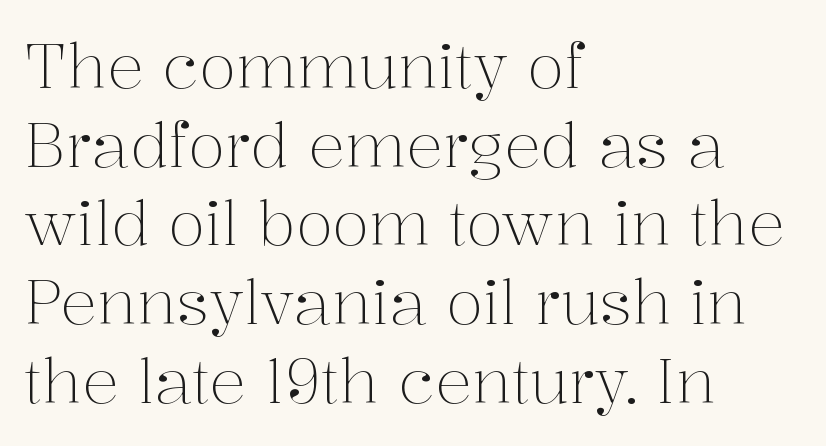
Q: Is the text bold? A: No.
Q: Is the text italic (slanted)? A: No, it is upright.
Q: Is the typeface a serif or a sans-serif typeface? A: Serif.
Q: Is the text underlined? A: No.
Q: How is the paragraph aligned? A: Left-aligned.
Q: Is the spacing between letters normal or unusually wide? A: Normal.
Q: Is the spacing between lines tight, normal or loose? A: Normal.
Q: Width (condensed, normal, or wide)? A: Normal.
Q: Stroke contrast? A: Medium.
Q: x-height? A: Medium.
Q: Monospaced? A: No.
